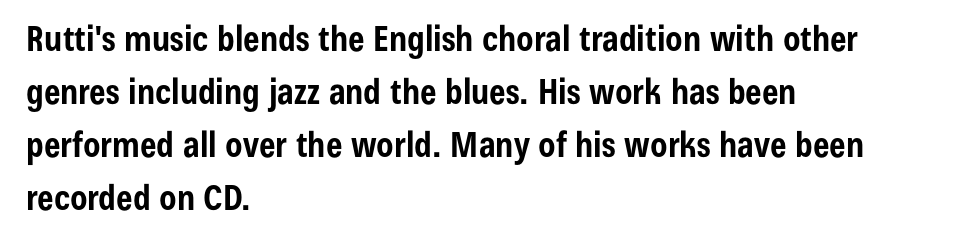
Q: Is the text bold? A: Yes.
Q: Is the text italic (slanted)? A: No, it is upright.
Q: Is the typeface a serif or a sans-serif typeface? A: Sans-serif.
Q: Is the text underlined? A: No.
Q: How is the paragraph aligned? A: Left-aligned.
Q: Is the spacing between letters normal or unusually wide? A: Normal.
Q: Is the spacing between lines tight, normal or loose? A: Normal.
Q: Width (condensed, normal, or wide)? A: Condensed.
Q: Stroke contrast? A: Low.
Q: x-height? A: Medium.
Q: Monospaced? A: No.
